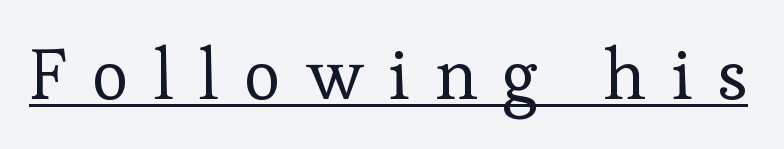
{"serif": "yes", "italic": "no", "bold": "no", "weight": "regular", "width": "normal", "stroke_contrast": "low", "x_height": "medium", "monospaced": "no", "underline": "yes", "letter_spacing": "wide", "letter_spacing_em": 0.35, "glyph_px": 71}
